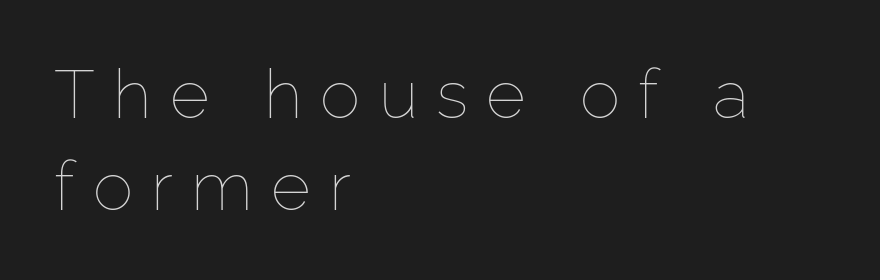
{"italic": "no", "bold": "no", "weight": "thin", "width": "normal", "stroke_contrast": "low", "x_height": "medium", "monospaced": "no", "underline": "no", "align": "left", "line_spacing": "normal", "line_spacing_ratio": 1.35, "letter_spacing": "wide", "letter_spacing_em": 0.27, "glyph_px": 68}
